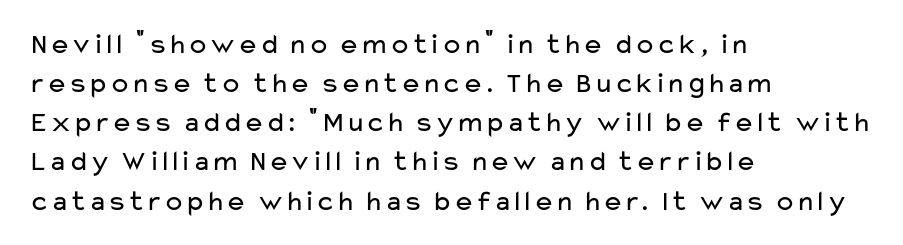
Q: Is the text bold? A: No.
Q: Is the text italic (slanted)? A: No, it is upright.
Q: Is the typeface a serif or a sans-serif typeface? A: Sans-serif.
Q: Is the text underlined? A: No.
Q: How is the paragraph aligned? A: Left-aligned.
Q: Is the spacing between letters normal or unusually wide? A: Normal.
Q: Is the spacing between lines tight, normal or loose? A: Normal.
Q: Width (condensed, normal, or wide)? A: Wide.
Q: Stroke contrast? A: Low.
Q: x-height? A: Medium.
Q: Monospaced? A: No.
